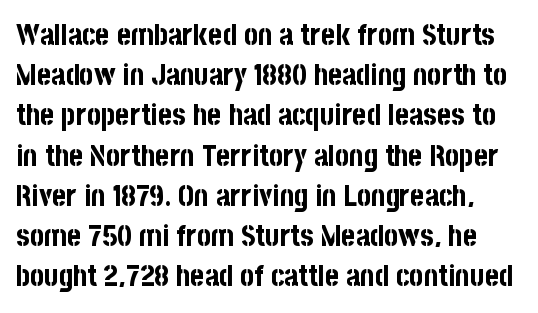
{"serif": "no", "italic": "no", "bold": "yes", "weight": "bold", "width": "condensed", "stroke_contrast": "low", "x_height": "large", "monospaced": "no", "underline": "no", "line_spacing": "normal", "line_spacing_ratio": 1.34, "letter_spacing": "normal", "letter_spacing_em": 0.0, "glyph_px": 30}
